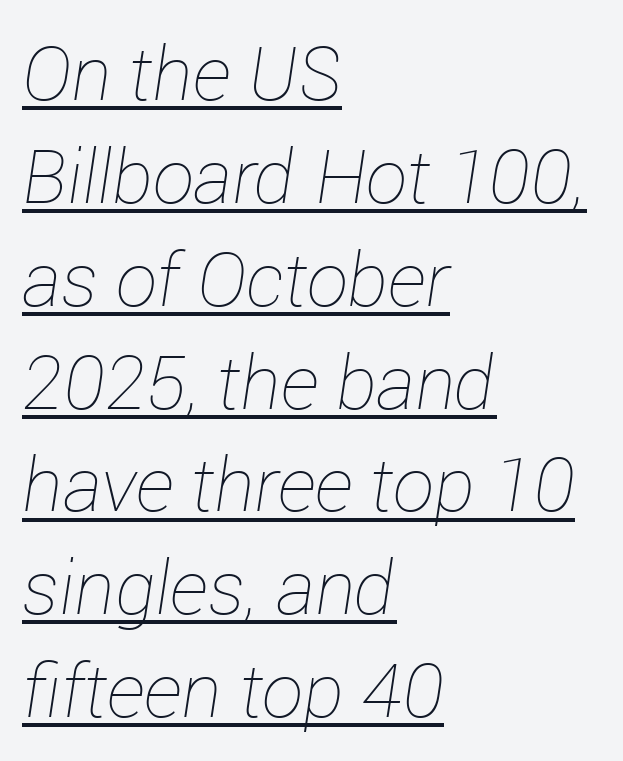
Q: Is the text bold? A: No.
Q: Is the text italic (slanted)? A: Yes, it leans right by about 12 degrees.
Q: Is the text underlined? A: Yes.
Q: How is the paragraph aligned? A: Left-aligned.
Q: Is the spacing between letters normal or unusually wide? A: Normal.
Q: Is the spacing between lines tight, normal or loose? A: Normal.
Q: Width (condensed, normal, or wide)? A: Normal.
Q: Stroke contrast? A: Low.
Q: x-height? A: Medium.
Q: Monospaced? A: No.
